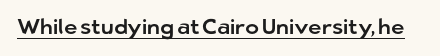
{"italic": "no", "underline": "yes", "letter_spacing": "normal", "letter_spacing_em": 0.0, "glyph_px": 21}
